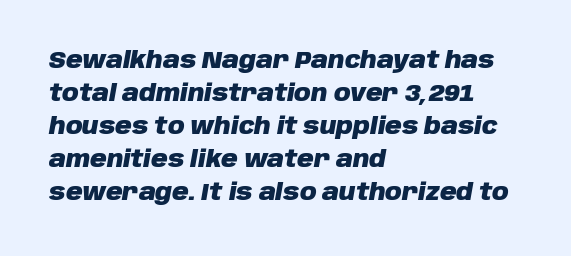
Regarding leading, the lines here are spaced in the standard way. The space beneath each line is pristine and unruled. The glyphs look as if they've been sheared to an angle. What stands out about the letter spacing? Nothing — it is the standard amount. The setting favours the left margin, as ordinary paragraphs usually do.
